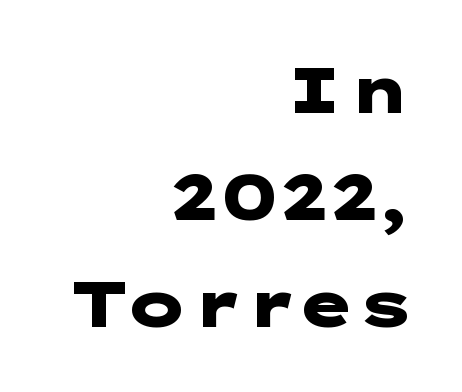
Q: Is the text bold? A: Yes.
Q: Is the text italic (slanted)? A: No, it is upright.
Q: Is the typeface a serif or a sans-serif typeface? A: Sans-serif.
Q: Is the text underlined? A: No.
Q: How is the paragraph aligned? A: Right-aligned.
Q: Is the spacing between letters normal or unusually wide? A: Normal.
Q: Is the spacing between lines tight, normal or loose? A: Normal.
Q: Width (condensed, normal, or wide)? A: Wide.
Q: Stroke contrast? A: Low.
Q: x-height? A: Medium.
